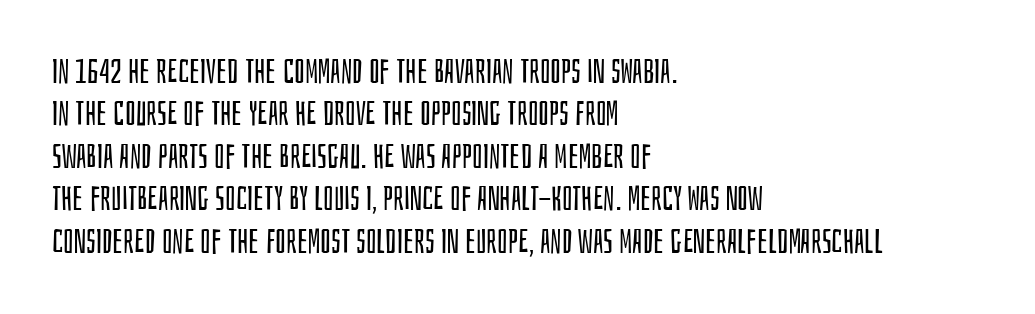
Q: Is the text bold? A: No.
Q: Is the text italic (slanted)? A: No, it is upright.
Q: Is the typeface a serif or a sans-serif typeface? A: Sans-serif.
Q: Is the text underlined? A: No.
Q: How is the paragraph aligned? A: Left-aligned.
Q: Is the spacing between letters normal or unusually wide? A: Normal.
Q: Is the spacing between lines tight, normal or loose? A: Normal.
Q: Width (condensed, normal, or wide)? A: Condensed.
Q: Stroke contrast? A: Low.
Q: x-height? A: Large.
Q: Monospaced? A: No.
